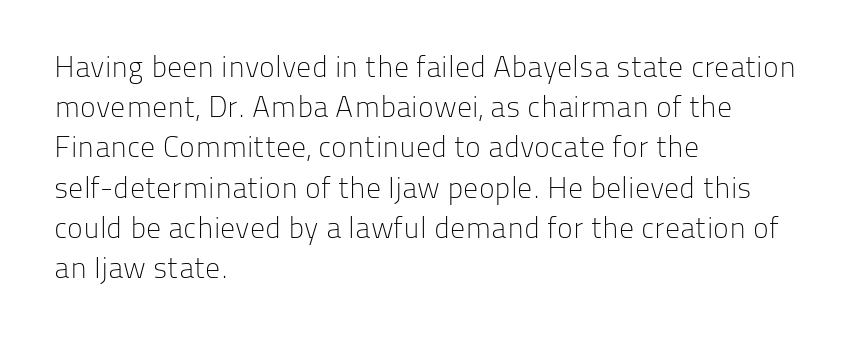
The image shows 30 px light sans-serif type, upright; set left-aligned, normal line spacing (1.34x), normal letter spacing, not underlined; low stroke contrast and a medium x-height.
